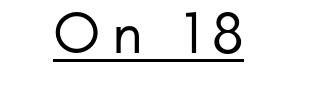
Q: Is the text bold? A: No.
Q: Is the text italic (slanted)? A: No, it is upright.
Q: Is the typeface a serif or a sans-serif typeface? A: Sans-serif.
Q: Is the text underlined? A: Yes.
Q: Is the spacing between letters normal or unusually wide? A: Unusually wide.
Q: Width (condensed, normal, or wide)? A: Normal.
Q: Stroke contrast? A: Low.
Q: x-height? A: Small.
Q: Monospaced? A: No.
